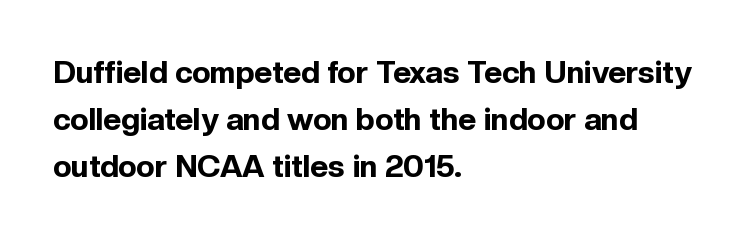
Q: Is the text bold? A: Yes.
Q: Is the text italic (slanted)? A: No, it is upright.
Q: Is the typeface a serif or a sans-serif typeface? A: Sans-serif.
Q: Is the text underlined? A: No.
Q: How is the paragraph aligned? A: Left-aligned.
Q: Is the spacing between letters normal or unusually wide? A: Normal.
Q: Is the spacing between lines tight, normal or loose? A: Normal.
Q: Width (condensed, normal, or wide)? A: Normal.
Q: x-height? A: Medium.
Q: Monospaced? A: No.
